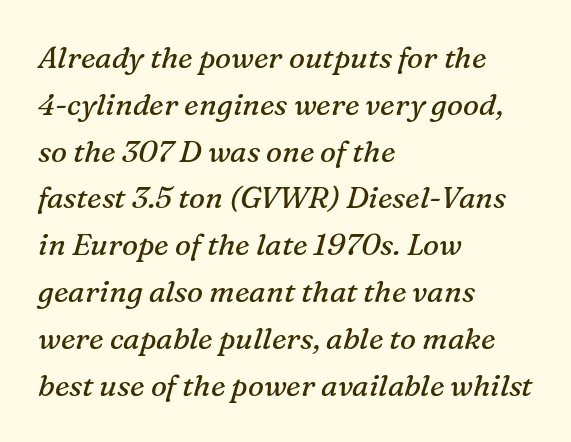
Q: Is the text bold? A: No.
Q: Is the text italic (slanted)? A: Yes, it leans right by about 16 degrees.
Q: Is the typeface a serif or a sans-serif typeface? A: Serif.
Q: Is the text underlined? A: No.
Q: How is the paragraph aligned? A: Left-aligned.
Q: Is the spacing between letters normal or unusually wide? A: Normal.
Q: Is the spacing between lines tight, normal or loose? A: Normal.
Q: Width (condensed, normal, or wide)? A: Normal.
Q: Stroke contrast? A: Medium.
Q: x-height? A: Medium.
Q: Monospaced? A: No.
